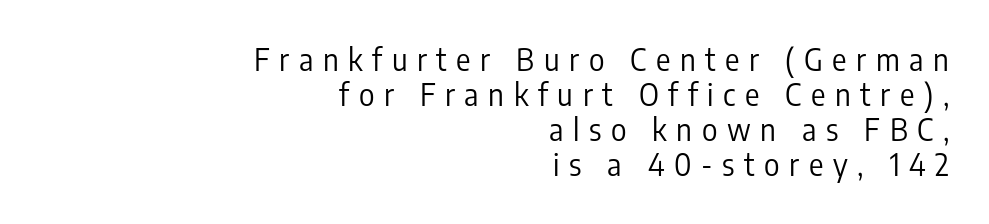
Q: Is the text bold? A: No.
Q: Is the text italic (slanted)? A: No, it is upright.
Q: Is the typeface a serif or a sans-serif typeface? A: Sans-serif.
Q: Is the text underlined? A: No.
Q: How is the paragraph aligned? A: Right-aligned.
Q: Is the spacing between letters normal or unusually wide? A: Unusually wide.
Q: Width (condensed, normal, or wide)? A: Condensed.
Q: Stroke contrast? A: Low.
Q: x-height? A: Medium.
Q: Monospaced? A: No.
